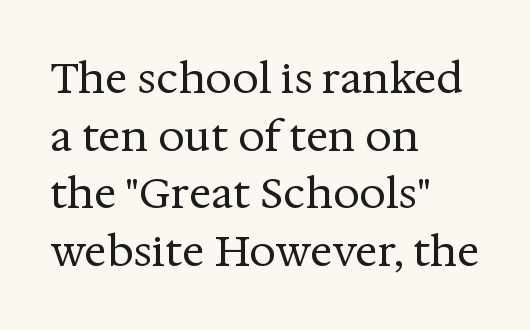
The image shows 42 px regular-weight serif type, upright; set left-aligned, normal line spacing (1.37x), normal letter spacing, not underlined; medium stroke contrast and a medium x-height.
